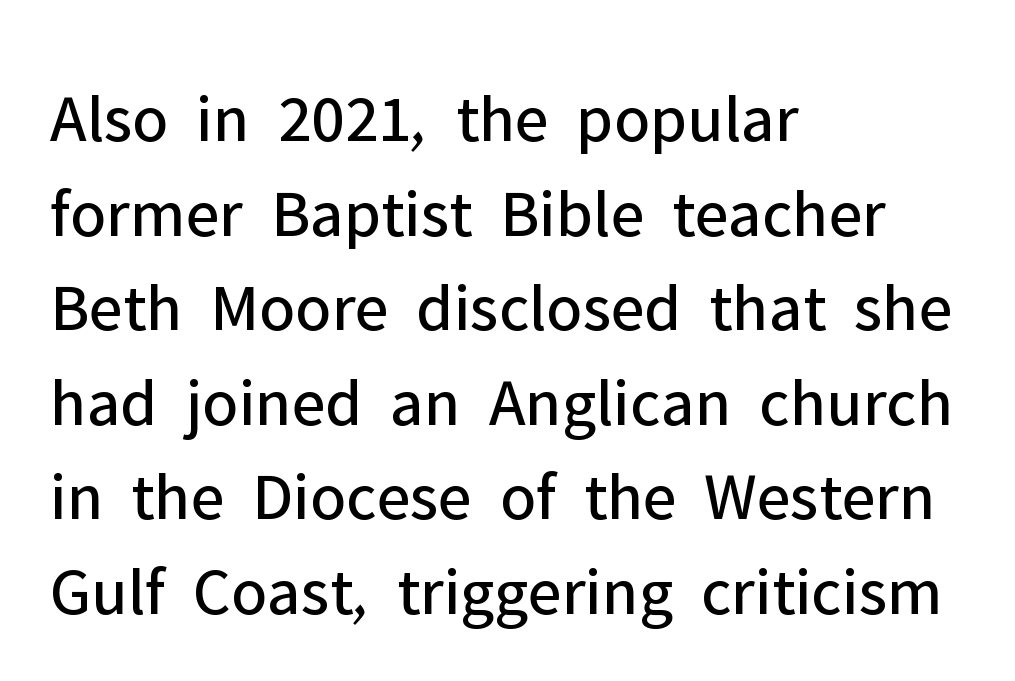
{"serif": "no", "italic": "no", "bold": "no", "weight": "regular", "width": "normal", "stroke_contrast": "low", "x_height": "medium", "monospaced": "no", "underline": "no", "align": "left", "line_spacing": "normal", "line_spacing_ratio": 1.37, "letter_spacing": "normal", "letter_spacing_em": 0.0, "glyph_px": 69}
